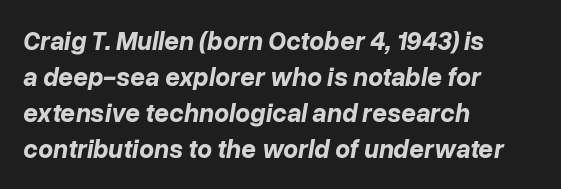
{"italic": "yes", "lean": "right", "slant_degrees": 10, "bold": "yes", "underline": "no", "align": "left", "line_spacing": "normal", "line_spacing_ratio": 1.39, "letter_spacing": "normal", "letter_spacing_em": 0.0, "glyph_px": 26}
